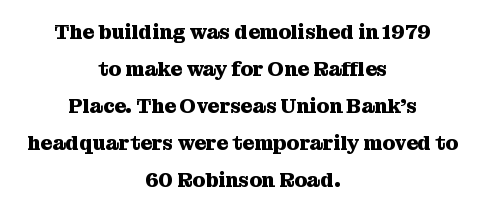
The image shows 20 px bold type, upright; set centered, line spacing 1.85x, normal letter spacing, not underlined.
